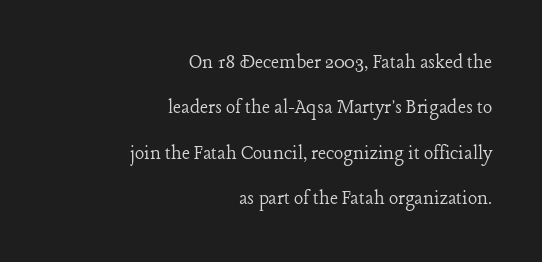
{"italic": "no", "bold": "no", "underline": "no", "align": "right", "line_spacing": "loose", "line_spacing_ratio": 2.06, "letter_spacing": "normal", "letter_spacing_em": 0.0, "glyph_px": 22}
